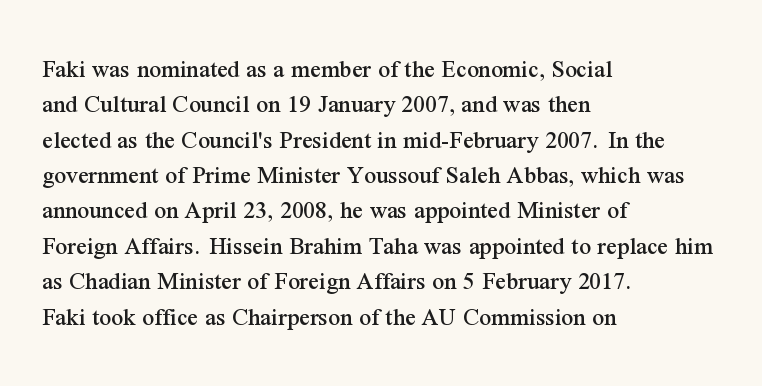
Q: Is the text italic (slanted)? A: No, it is upright.
Q: Is the text underlined? A: No.
Q: How is the paragraph aligned? A: Left-aligned.
Q: Is the spacing between letters normal or unusually wide? A: Normal.
Q: Is the spacing between lines tight, normal or loose? A: Normal.
